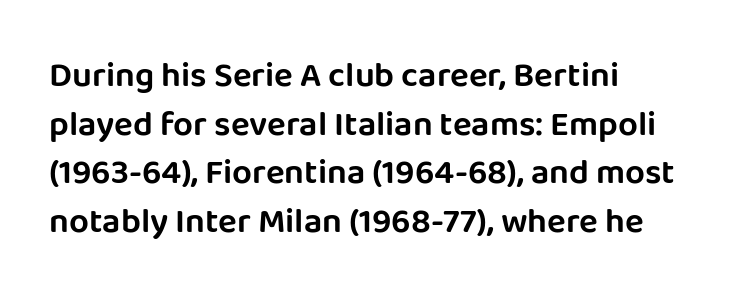
The image shows 35 px sans-serif type, upright; set left-aligned, normal line spacing (1.39x), normal letter spacing, not underlined; low stroke contrast and a large x-height.
